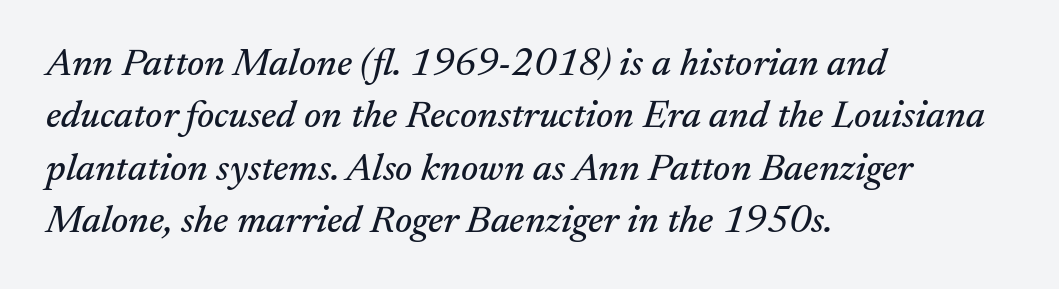
Q: Is the text italic (slanted)? A: Yes, it leans right by about 17 degrees.
Q: Is the typeface a serif or a sans-serif typeface? A: Serif.
Q: Is the text underlined? A: No.
Q: How is the paragraph aligned? A: Left-aligned.
Q: Is the spacing between letters normal or unusually wide? A: Normal.
Q: Is the spacing between lines tight, normal or loose? A: Normal.
Q: Width (condensed, normal, or wide)? A: Normal.
Q: Stroke contrast? A: Medium.
Q: x-height? A: Small.
Q: Monospaced? A: No.
